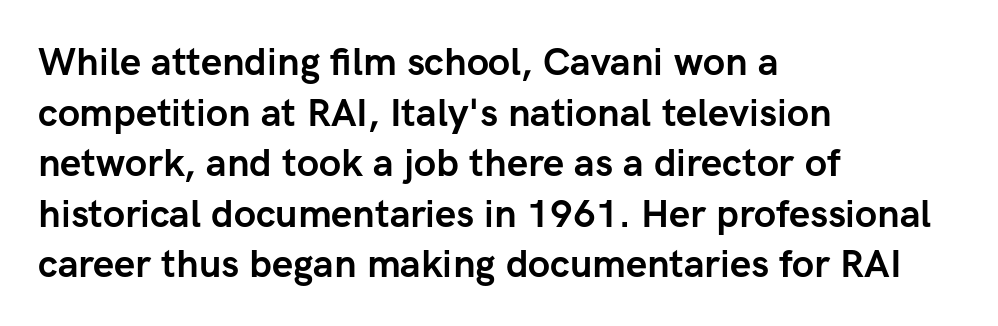
Q: Is the text bold? A: Yes.
Q: Is the text italic (slanted)? A: No, it is upright.
Q: Is the typeface a serif or a sans-serif typeface? A: Sans-serif.
Q: Is the text underlined? A: No.
Q: How is the paragraph aligned? A: Left-aligned.
Q: Is the spacing between letters normal or unusually wide? A: Normal.
Q: Is the spacing between lines tight, normal or loose? A: Normal.
Q: Width (condensed, normal, or wide)? A: Normal.
Q: Stroke contrast? A: Low.
Q: x-height? A: Medium.
Q: Monospaced? A: No.
